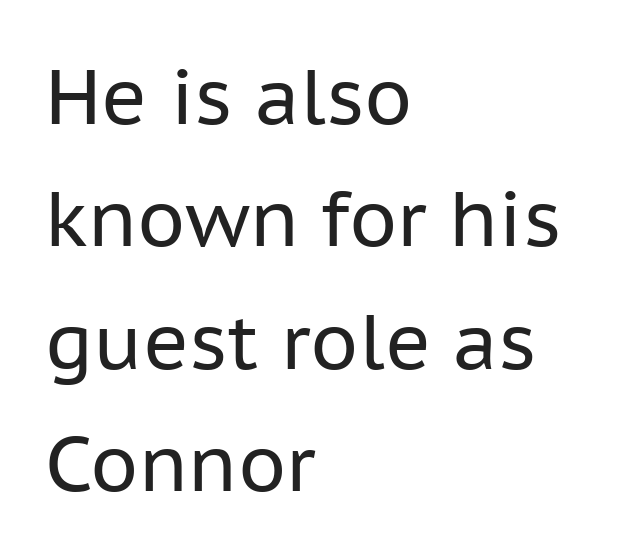
The image shows 77 px regular-weight sans-serif type, upright; set left-aligned, normal line spacing (1.59x), normal letter spacing, not underlined; low stroke contrast and a medium x-height.
